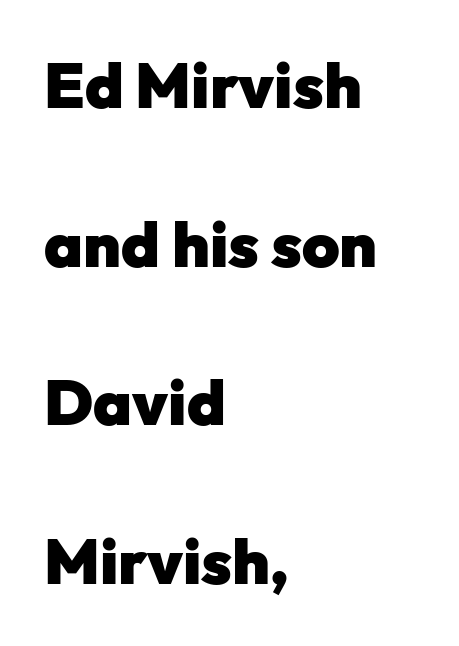
{"serif": "no", "italic": "no", "bold": "yes", "weight": "heavy", "width": "normal", "stroke_contrast": "low", "x_height": "medium", "monospaced": "no", "underline": "no", "align": "left", "line_spacing": "loose", "line_spacing_ratio": 2.48, "letter_spacing": "normal", "letter_spacing_em": 0.0, "glyph_px": 64}
